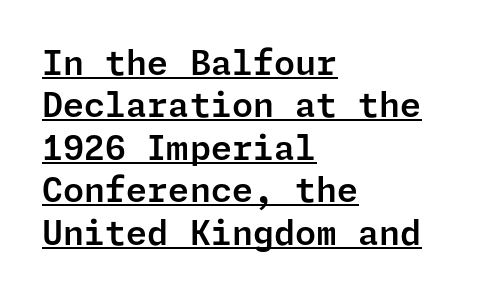
{"serif": "no", "italic": "no", "width": "normal", "stroke_contrast": "low", "x_height": "medium", "underline": "yes", "align": "left", "line_spacing": "normal", "line_spacing_ratio": 1.25, "letter_spacing": "normal", "letter_spacing_em": 0.0, "glyph_px": 34}
